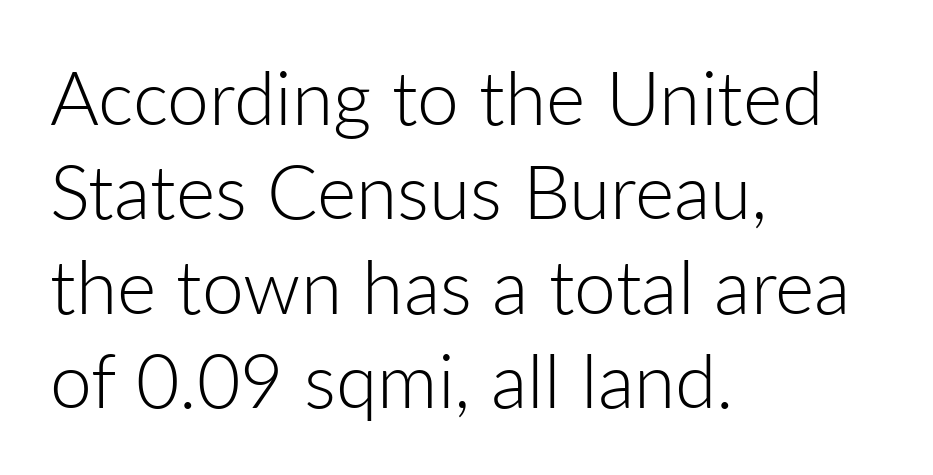
{"serif": "no", "italic": "no", "bold": "no", "weight": "light", "width": "normal", "stroke_contrast": "low", "x_height": "medium", "monospaced": "no", "underline": "no", "align": "left", "line_spacing": "normal", "line_spacing_ratio": 1.26, "letter_spacing": "normal", "letter_spacing_em": 0.0, "glyph_px": 75}
